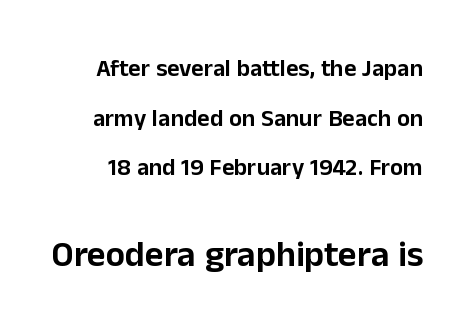
{"serif": "no", "italic": "no", "width": "normal", "stroke_contrast": "low", "x_height": "medium", "monospaced": "no", "underline": "no", "line_spacing": "loose", "line_spacing_ratio": 2.07, "letter_spacing": "normal", "letter_spacing_em": 0.0, "larger_block": "second", "size_ratio": 1.5, "glyph_px": 36}
